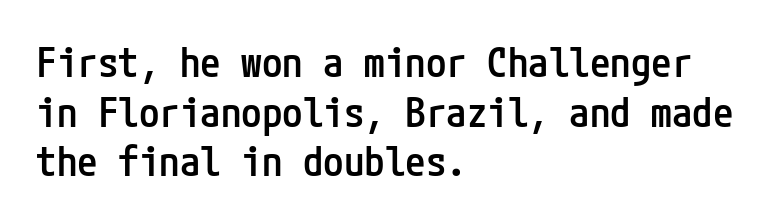
Q: Is the text bold? A: Semi-bold.
Q: Is the text italic (slanted)? A: No, it is upright.
Q: Is the typeface a serif or a sans-serif typeface? A: Sans-serif.
Q: Is the text underlined? A: No.
Q: How is the paragraph aligned? A: Left-aligned.
Q: Is the spacing between letters normal or unusually wide? A: Normal.
Q: Width (condensed, normal, or wide)? A: Condensed.
Q: Stroke contrast? A: Low.
Q: x-height? A: Medium.
